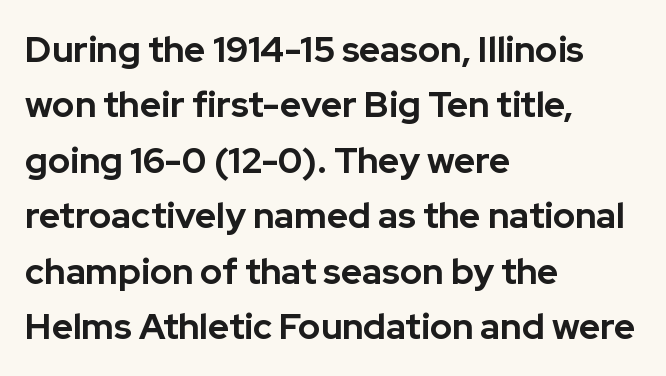
Q: Is the text bold? A: Yes.
Q: Is the text italic (slanted)? A: No, it is upright.
Q: Is the typeface a serif or a sans-serif typeface? A: Sans-serif.
Q: Is the text underlined? A: No.
Q: How is the paragraph aligned? A: Left-aligned.
Q: Is the spacing between letters normal or unusually wide? A: Normal.
Q: Is the spacing between lines tight, normal or loose? A: Normal.
Q: Width (condensed, normal, or wide)? A: Normal.
Q: Stroke contrast? A: Low.
Q: x-height? A: Medium.
Q: Monospaced? A: No.
